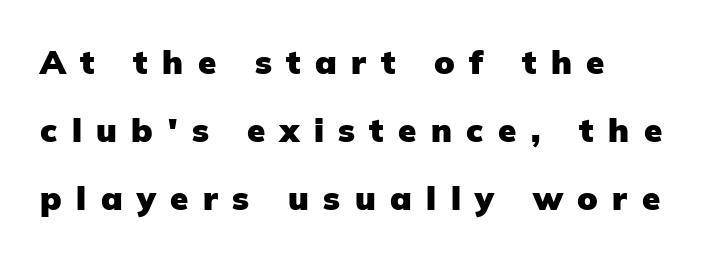
The image shows 33 px heavy sans-serif type, upright; set left-aligned, loose line spacing (2.06x), unusually wide letter spacing (+0.44 em), not underlined; low stroke contrast and a medium x-height.
